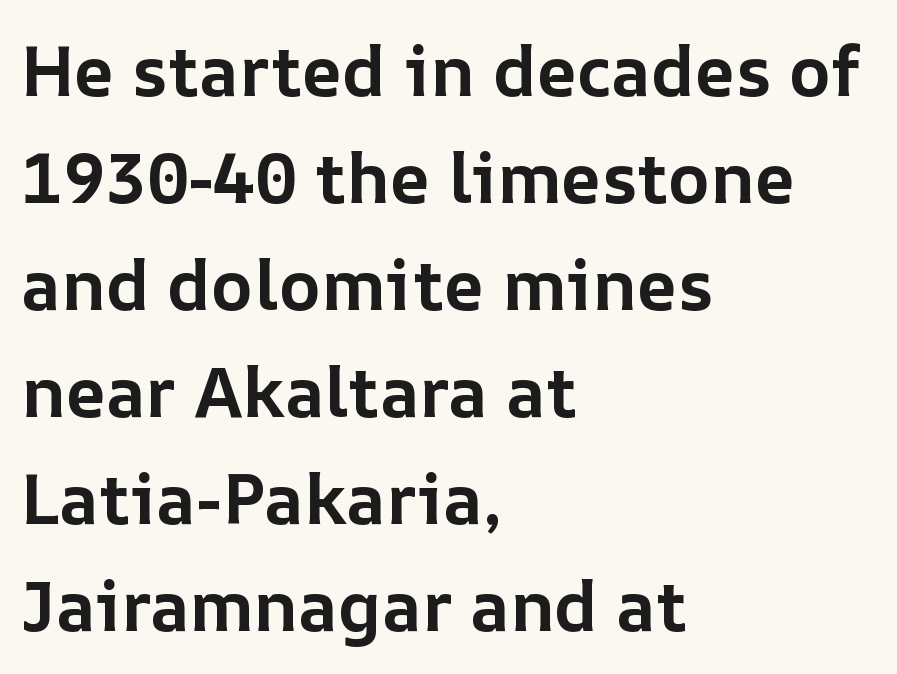
Note the varied advance widths — an 'i' is clearly narrower than an 'm'. The passage shown is emphatically bold. This is roman type, the default non-slanted kind. Tracking here is standard; glyphs follow each other at the usual distance. The paragraph shown leans on its left margin. Regarding leading, the lines here are spaced in the standard way.
